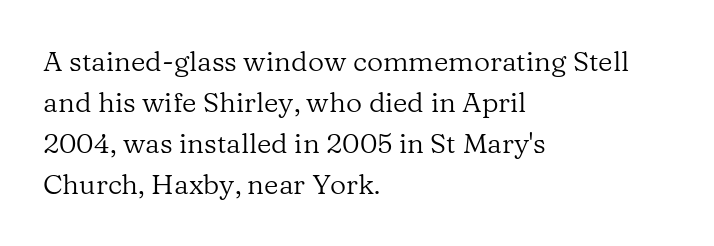
Q: Is the text bold? A: No.
Q: Is the text italic (slanted)? A: No, it is upright.
Q: Is the typeface a serif or a sans-serif typeface? A: Serif.
Q: Is the text underlined? A: No.
Q: How is the paragraph aligned? A: Left-aligned.
Q: Is the spacing between letters normal or unusually wide? A: Normal.
Q: Is the spacing between lines tight, normal or loose? A: Normal.
Q: Width (condensed, normal, or wide)? A: Normal.
Q: Stroke contrast? A: Low.
Q: x-height? A: Medium.
Q: Monospaced? A: No.
